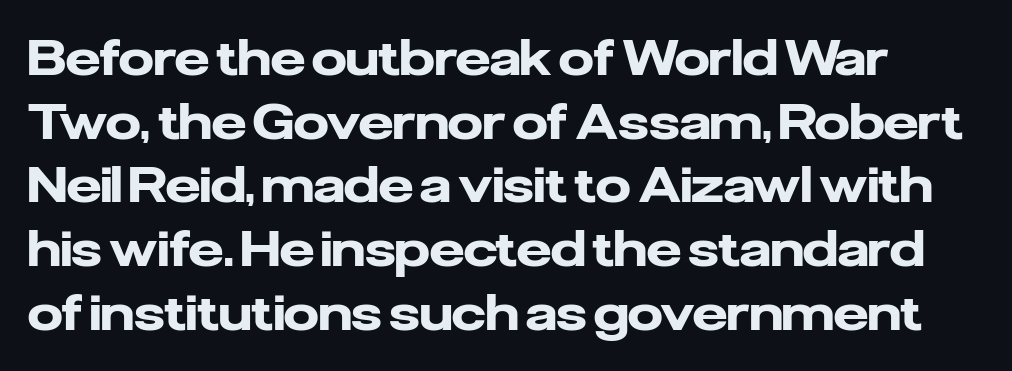
Rows of type keep a routine distance in the vertical direction. You could not count columns in this text — the font is proportionally spaced. You can tell it's not italic because the verticals are truly vertical. Underline: absent.
